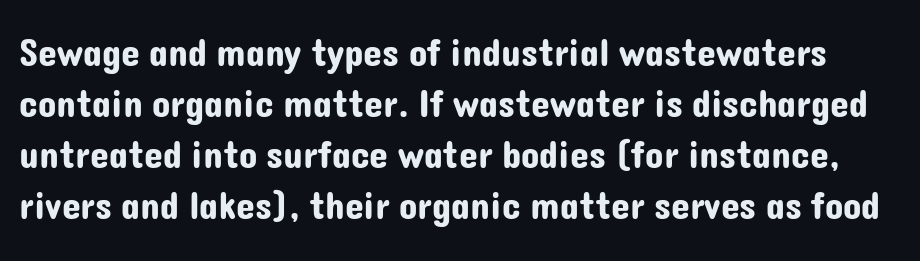
The image shows 38 px sans-serif type, upright; set normal line spacing (1.34x), normal letter spacing, not underlined; low stroke contrast and a medium x-height.
